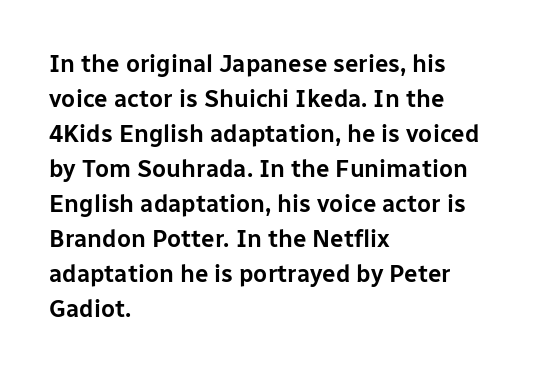
{"italic": "no", "underline": "no", "align": "left", "line_spacing": "normal", "line_spacing_ratio": 1.46, "letter_spacing": "normal", "letter_spacing_em": 0.0, "glyph_px": 24}
